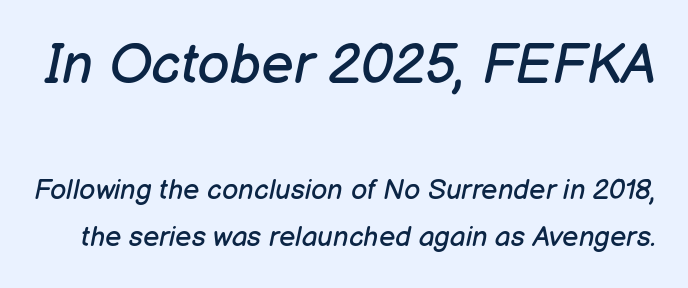
{"italic": "yes", "lean": "right", "slant_degrees": 12, "bold": "no", "weight": "regular", "width": "normal", "stroke_contrast": "low", "x_height": "medium", "monospaced": "no", "underline": "no", "line_spacing_ratio": 1.71, "letter_spacing": "normal", "letter_spacing_em": 0.0, "larger_block": "first", "size_ratio": 2.0, "glyph_px": 56}
